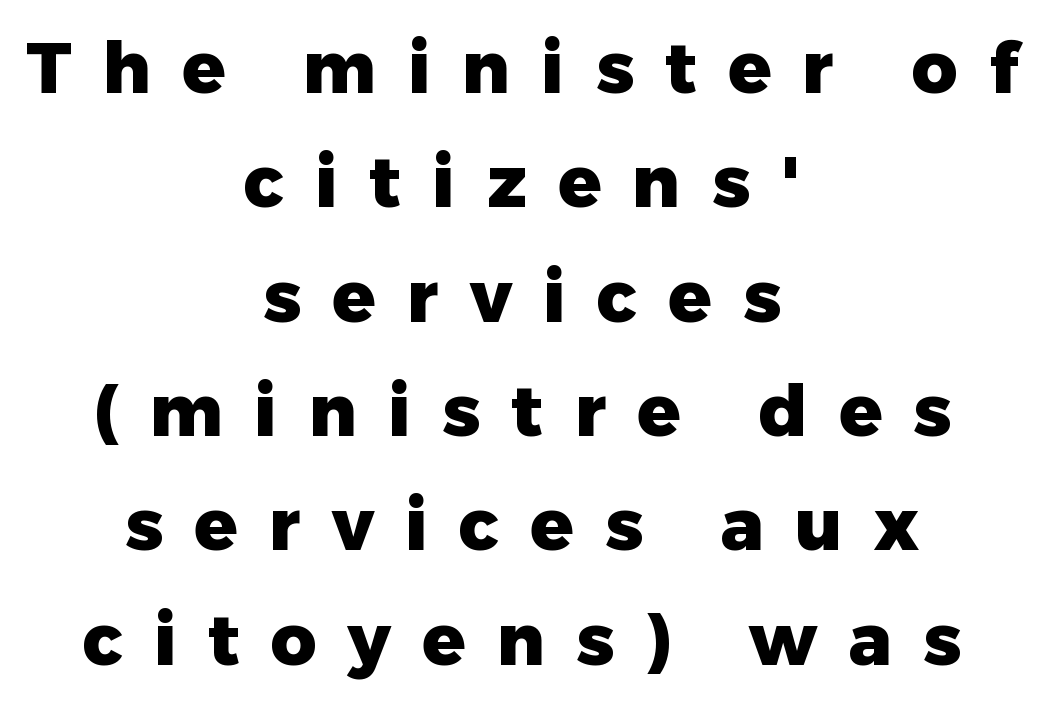
{"serif": "no", "italic": "no", "bold": "yes", "weight": "heavy", "width": "normal", "stroke_contrast": "low", "x_height": "medium", "monospaced": "no", "underline": "no", "align": "center", "line_spacing": "normal", "line_spacing_ratio": 1.61, "letter_spacing": "wide", "letter_spacing_em": 0.44, "glyph_px": 71}
